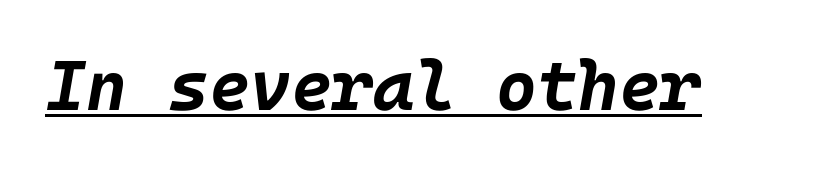
The image shows 70 px bold type, italic (leaning right); set normal letter spacing, underlined; low stroke contrast and a large x-height.
